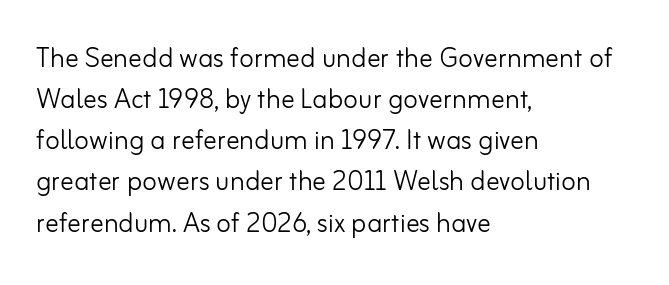
Q: Is the text bold? A: No.
Q: Is the text italic (slanted)? A: No, it is upright.
Q: Is the typeface a serif or a sans-serif typeface? A: Sans-serif.
Q: Is the text underlined? A: No.
Q: How is the paragraph aligned? A: Left-aligned.
Q: Is the spacing between letters normal or unusually wide? A: Normal.
Q: Width (condensed, normal, or wide)? A: Normal.
Q: Stroke contrast? A: Low.
Q: x-height? A: Small.
Q: Monospaced? A: No.
